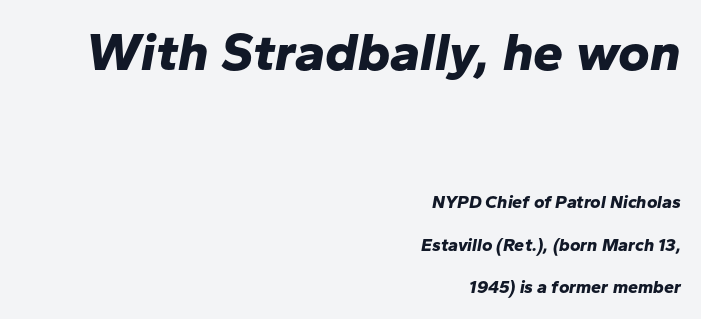
Whoever set this made the first block the dominant, larger element. Between one letter and the next there's only the usual sliver of space. Here the designer chose a conventional face with non-uniform glyph widths. Where is the straight margin? On the right. Regarding leading, the lines here are spaced well apart. Strong, thick strokes mark this as bold type.
